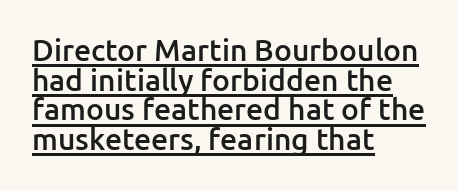
Q: Is the text bold? A: Semi-bold.
Q: Is the text italic (slanted)? A: No, it is upright.
Q: Is the typeface a serif or a sans-serif typeface? A: Sans-serif.
Q: Is the text underlined? A: Yes.
Q: How is the paragraph aligned? A: Left-aligned.
Q: Is the spacing between letters normal or unusually wide? A: Normal.
Q: Is the spacing between lines tight, normal or loose? A: Tight.
Q: Width (condensed, normal, or wide)? A: Normal.
Q: Stroke contrast? A: Low.
Q: x-height? A: Medium.
Q: Monospaced? A: No.
